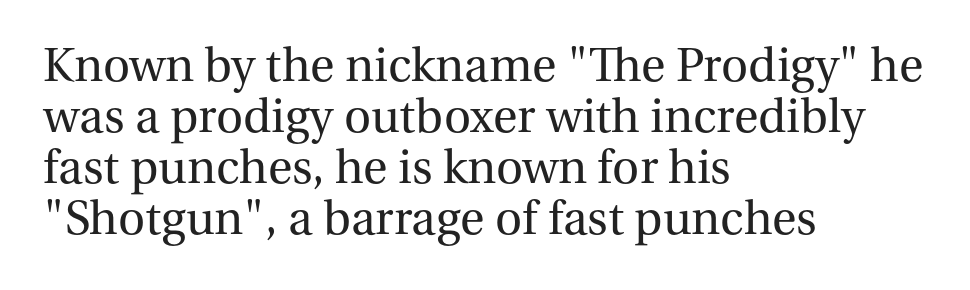
Q: Is the text bold? A: No.
Q: Is the text italic (slanted)? A: No, it is upright.
Q: Is the typeface a serif or a sans-serif typeface? A: Serif.
Q: Is the text underlined? A: No.
Q: How is the paragraph aligned? A: Left-aligned.
Q: Is the spacing between letters normal or unusually wide? A: Normal.
Q: Is the spacing between lines tight, normal or loose? A: Tight.
Q: Width (condensed, normal, or wide)? A: Normal.
Q: Stroke contrast? A: Medium.
Q: x-height? A: Medium.
Q: Monospaced? A: No.
